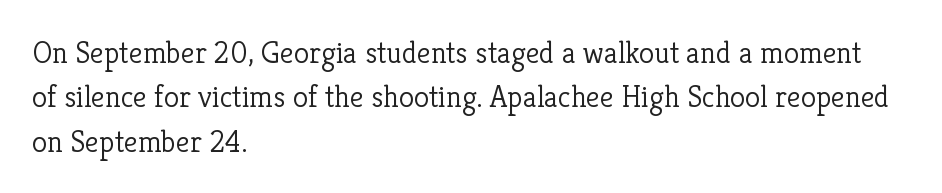
The letters sit at their default tracking, neither squeezed nor spread. The rows are spaced the way most documents space them. This is the regular roman posture of the typeface. Proportional: the letters do not fall into vertical columns. Line starts are locked; line ends wander. The letters carry serifs — small finishing strokes at the ends of their stems.
